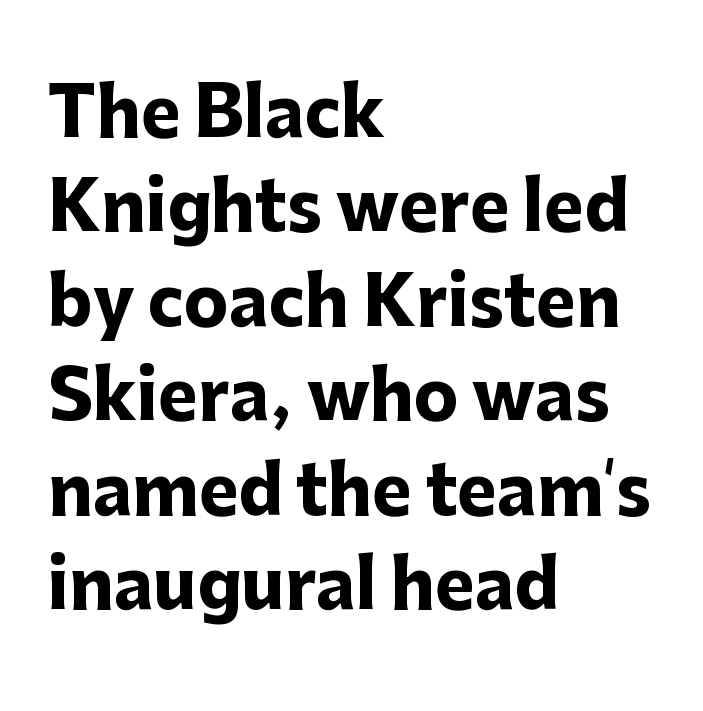
The image shows 67 px heavy sans-serif type, upright; set left-aligned, normal line spacing (1.41x), normal letter spacing, not underlined; low stroke contrast and a medium x-height.
